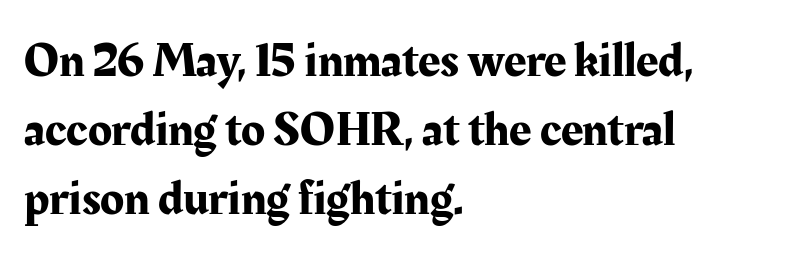
Q: Is the text italic (slanted)? A: No, it is upright.
Q: Is the typeface a serif or a sans-serif typeface? A: Serif.
Q: Is the text underlined? A: No.
Q: How is the paragraph aligned? A: Left-aligned.
Q: Is the spacing between letters normal or unusually wide? A: Normal.
Q: Is the spacing between lines tight, normal or loose? A: Normal.
Q: Width (condensed, normal, or wide)? A: Normal.
Q: Stroke contrast? A: Medium.
Q: x-height? A: Medium.
Q: Monospaced? A: No.
